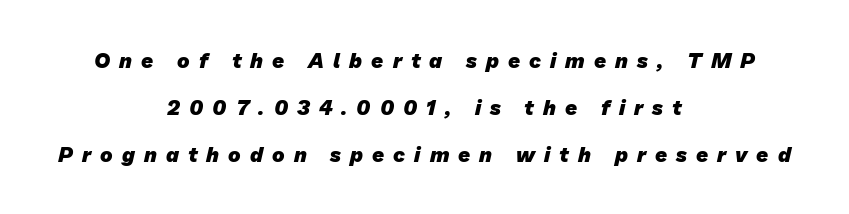
The line-height multiplier appears high, well above default. The horizontal fit of the characters is loose and conspicuously gappy. Neither beginnings nor endings align; midpoints do. Check under the words: just untouched page. The letters are bold, with thick, heavy strokes.
